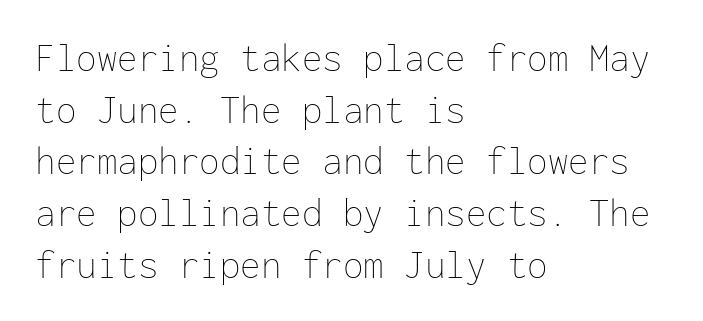
This sample has the even, mechanical cadence of fixed-width lettering. Letter spacing: default. Characters remain perfectly vertical along every line. Reading down the block, your eye returns to a fixed left position each line. Ink coverage per letter is moderate at most. The glyphs are unaccompanied by any horizontal stroke below them.
